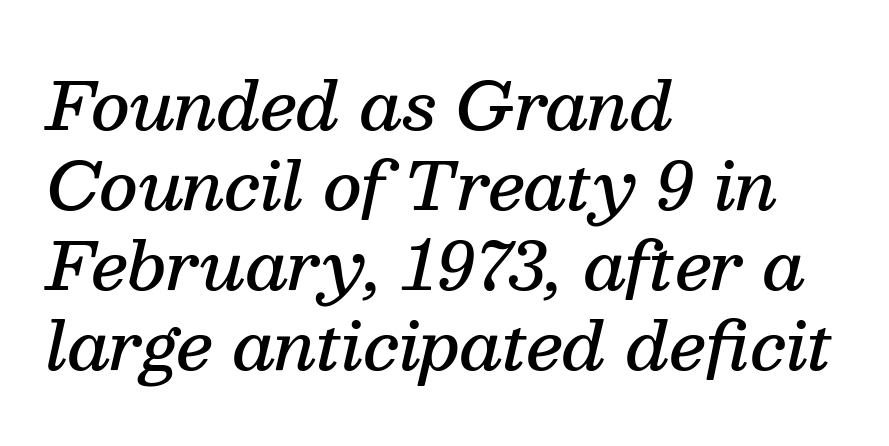
The image shows 66 px semibold serif type, italic (leaning right); set left-aligned, line spacing 1.21x, normal letter spacing, not underlined; medium stroke contrast and a medium x-height.
